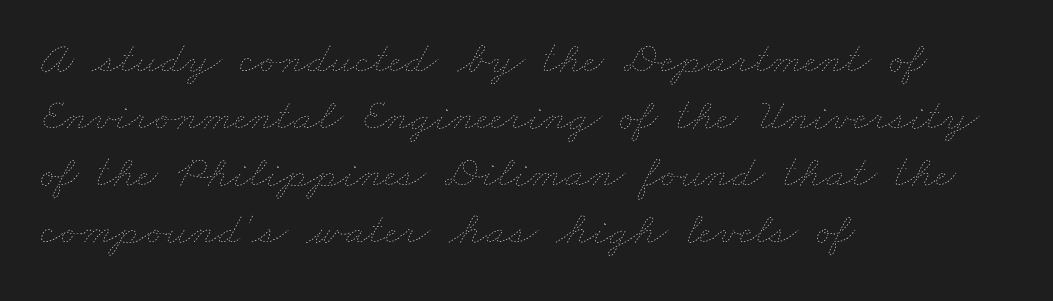
{"bold": "no", "weight": "thin", "width": "wide", "stroke_contrast": "low", "x_height": "small", "monospaced": "no", "underline": "no", "align": "left", "line_spacing_ratio": 1.24, "letter_spacing": "normal", "letter_spacing_em": 0.0, "glyph_px": 46}
